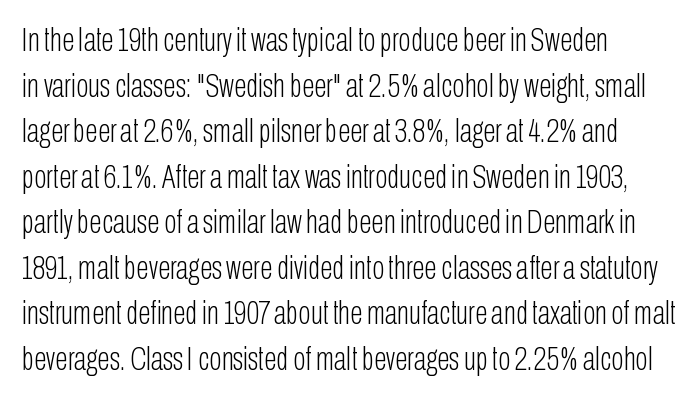
{"serif": "no", "italic": "no", "bold": "no", "weight": "light", "width": "condensed", "stroke_contrast": "low", "x_height": "medium", "monospaced": "no", "underline": "no", "align": "left", "line_spacing": "normal", "line_spacing_ratio": 1.38, "letter_spacing": "normal", "letter_spacing_em": 0.0, "glyph_px": 33}
